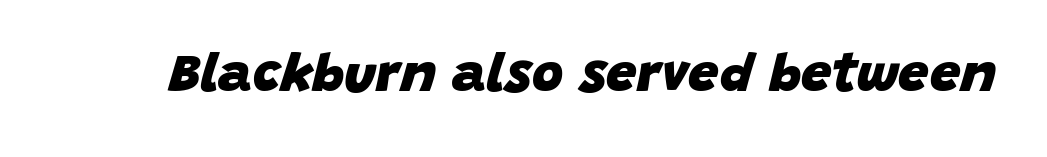
Q: Is the text bold? A: Yes.
Q: Is the text italic (slanted)? A: Yes, it leans right by about 15 degrees.
Q: Is the text underlined? A: No.
Q: Is the spacing between letters normal or unusually wide? A: Normal.
Q: Width (condensed, normal, or wide)? A: Normal.
Q: Stroke contrast? A: Low.
Q: x-height? A: Large.
Q: Monospaced? A: No.
